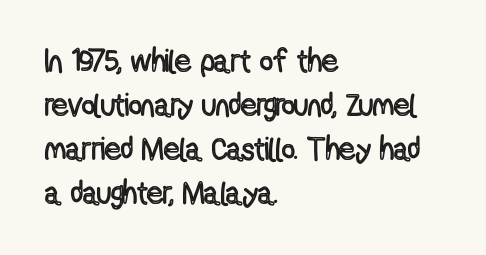
{"italic": "no", "width": "condensed", "x_height": "medium", "monospaced": "no", "underline": "no", "align": "left", "line_spacing": "normal", "line_spacing_ratio": 1.37, "letter_spacing": "normal", "letter_spacing_em": 0.0, "glyph_px": 32}
